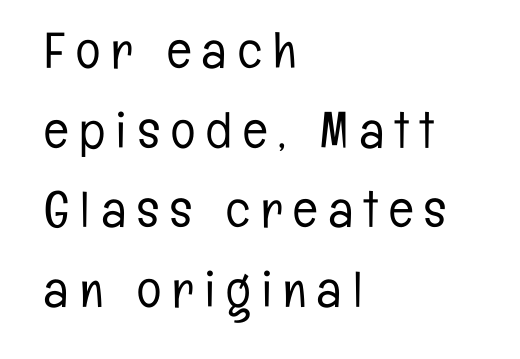
{"serif": "no", "italic": "no", "bold": "no", "weight": "light", "width": "condensed", "stroke_contrast": "low", "x_height": "medium", "monospaced": "no", "underline": "no", "align": "left", "line_spacing": "normal", "line_spacing_ratio": 1.56, "letter_spacing": "wide", "letter_spacing_em": 0.22, "glyph_px": 51}
